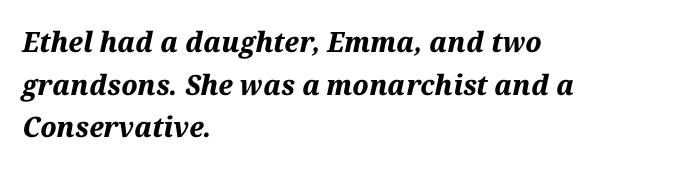
The image shows 28 px bold type, italic (leaning right); set left-aligned, normal line spacing (1.52x), normal letter spacing, not underlined; medium stroke contrast and a medium x-height.
